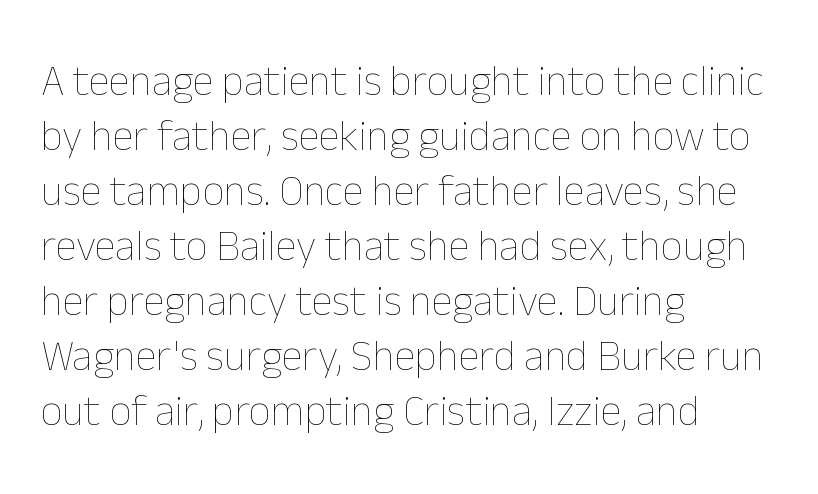
{"italic": "no", "bold": "no", "weight": "thin", "width": "normal", "stroke_contrast": "low", "x_height": "medium", "monospaced": "no", "underline": "no", "align": "left", "line_spacing": "normal", "line_spacing_ratio": 1.28, "letter_spacing": "normal", "letter_spacing_em": 0.0, "glyph_px": 43}
